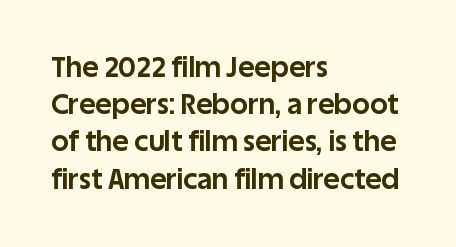
{"serif": "no", "italic": "no", "bold": "yes", "weight": "bold", "width": "normal", "stroke_contrast": "low", "x_height": "large", "monospaced": "no", "underline": "no", "align": "left", "line_spacing": "normal", "line_spacing_ratio": 1.33, "letter_spacing": "normal", "letter_spacing_em": 0.0, "glyph_px": 28}
